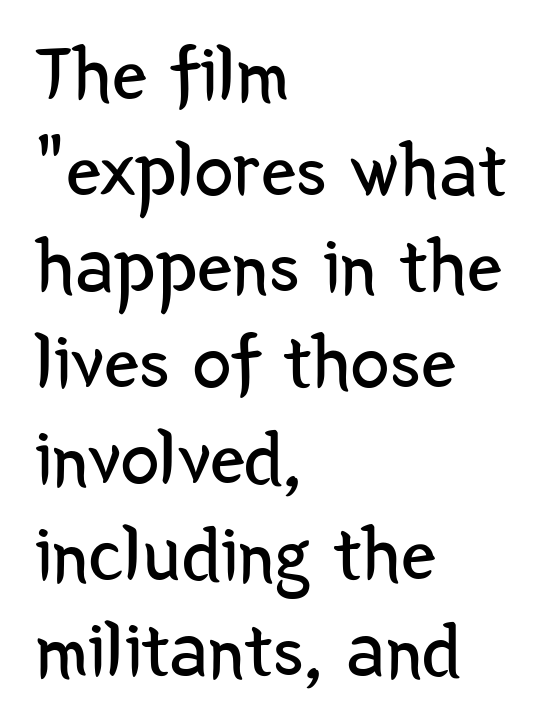
The image shows 78 px regular-weight, condensed sans-serif type, upright; set left-aligned, line spacing 1.23x, normal letter spacing, not underlined; low stroke contrast and a medium x-height.
